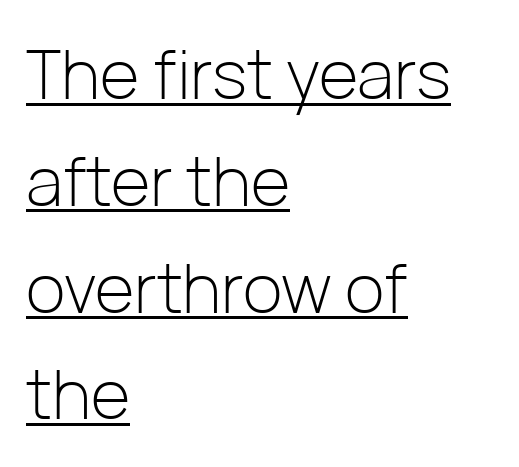
The image shows 68 px light sans-serif type, upright; set left-aligned, normal line spacing (1.57x), normal letter spacing, underlined; low stroke contrast and a medium x-height.
